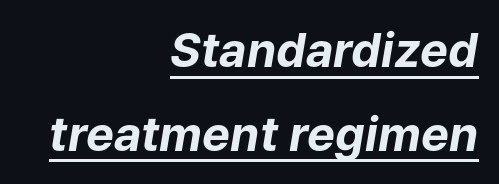
The image shows 47 px bold type, italic (leaning right); set right-aligned, line spacing 1.78x, normal letter spacing, underlined; low stroke contrast and a medium x-height.
